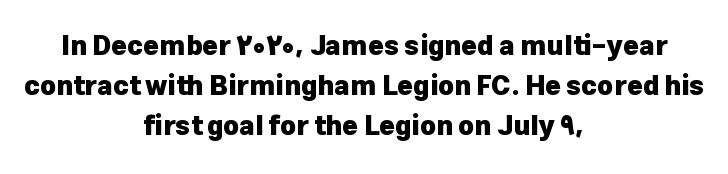
These lines are centered, leaving both edges ragged. This sample keeps an unexceptional amount of space between lines. Upright lettering throughout. There is no visible air inserted between adjacent glyphs. This rendering features lettering with no underline. The characters look thick and weighty, a clear bold.
